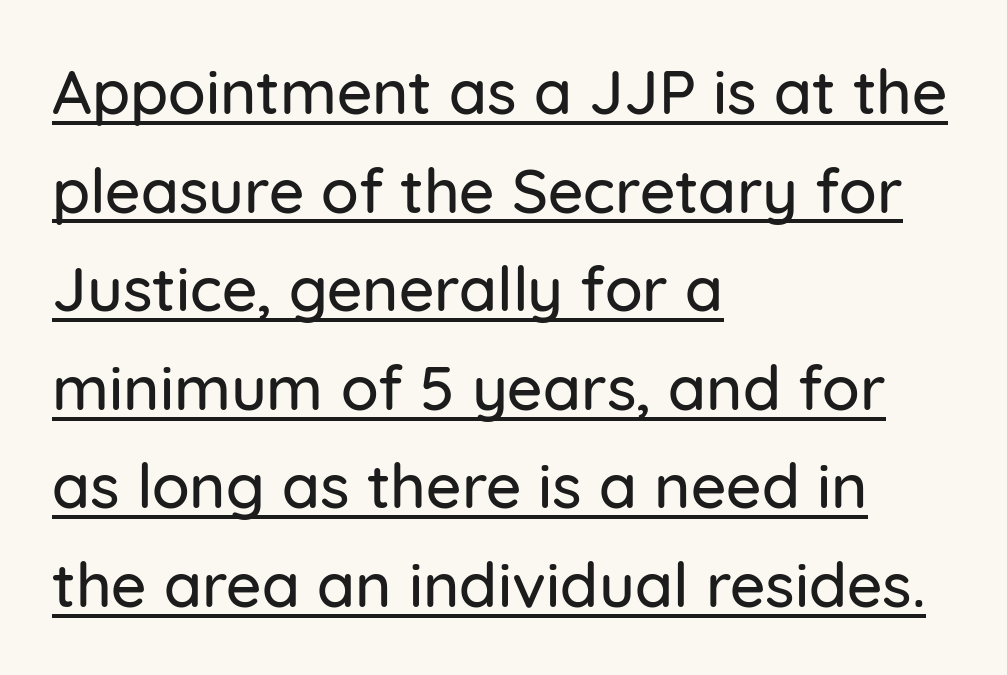
{"serif": "no", "italic": "no", "width": "normal", "stroke_contrast": "low", "x_height": "medium", "monospaced": "no", "underline": "yes", "align": "left", "line_spacing": "normal", "line_spacing_ratio": 1.59, "letter_spacing": "normal", "letter_spacing_em": 0.0, "glyph_px": 62}
